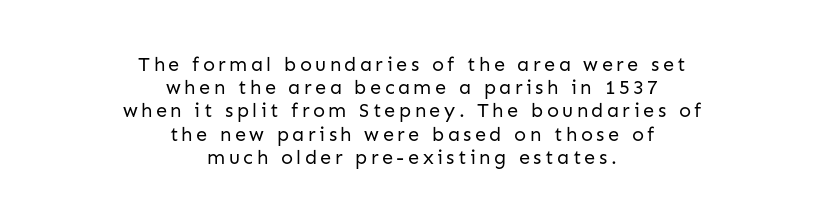
The image shows 20 px text type, upright; set centered, line spacing 1.16x, not underlined.
